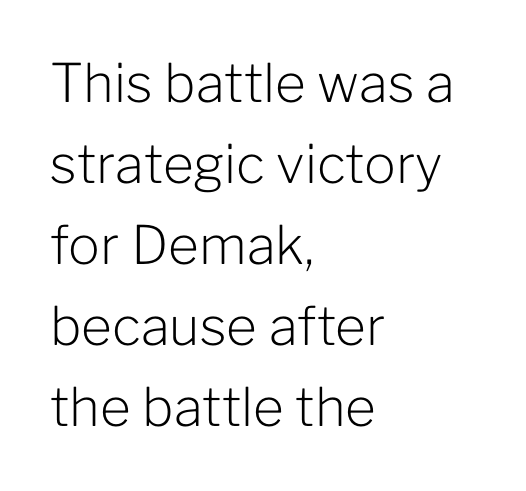
The image shows 53 px light sans-serif type, upright; set left-aligned, normal line spacing (1.53x), normal letter spacing, not underlined; low stroke contrast and a medium x-height.
